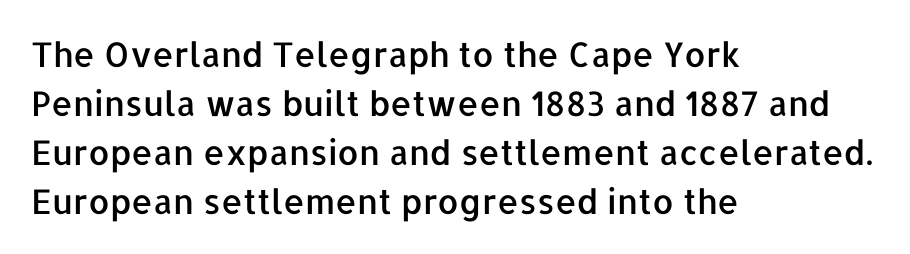
The image shows 34 px sans-serif type, upright; set left-aligned, normal line spacing (1.44x), normal letter spacing, not underlined; low stroke contrast and a medium x-height.
